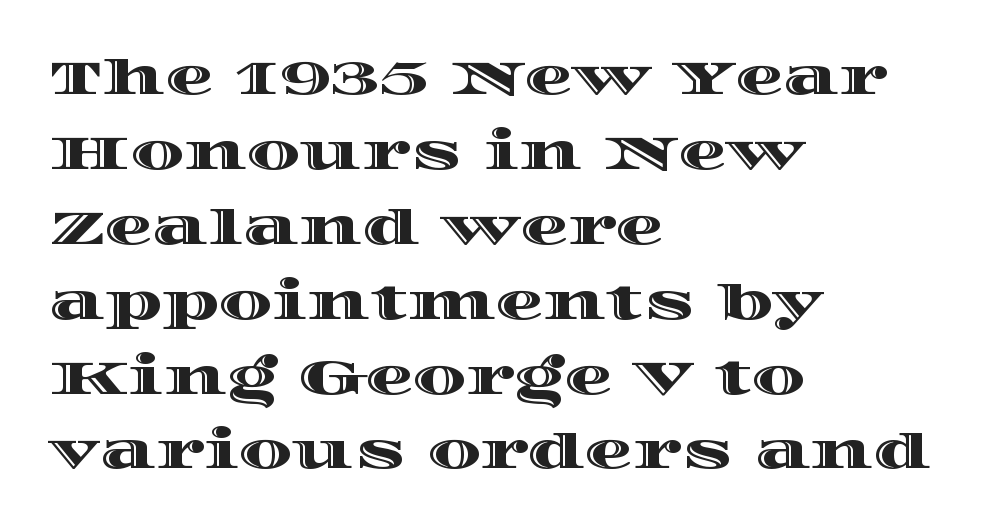
{"italic": "no", "width": "wide", "x_height": "large", "monospaced": "no", "underline": "no", "align": "left", "line_spacing": "normal", "line_spacing_ratio": 1.56, "letter_spacing": "normal", "letter_spacing_em": 0.0, "glyph_px": 48}
